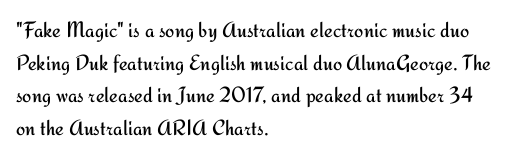
The image shows 22 px text type, upright; set left-aligned, normal line spacing (1.48x), normal letter spacing, not underlined.
